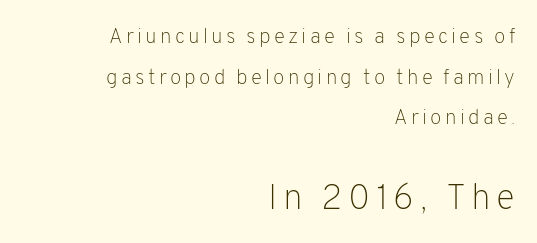
{"serif": "no", "italic": "no", "bold": "no", "weight": "light", "width": "normal", "stroke_contrast": "low", "x_height": "medium", "monospaced": "no", "underline": "no", "align": "right", "line_spacing": "loose", "line_spacing_ratio": 1.94, "larger_block": "second", "size_ratio": 1.71, "glyph_px": 36}
